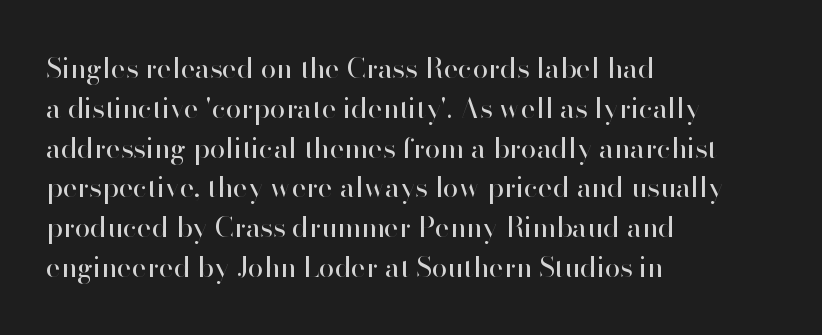
{"serif": "no", "italic": "no", "bold": "no", "weight": "regular", "width": "normal", "stroke_contrast": "high", "x_height": "small", "monospaced": "no", "underline": "no", "align": "left", "line_spacing": "normal", "line_spacing_ratio": 1.42, "letter_spacing": "normal", "letter_spacing_em": 0.0, "glyph_px": 28}
